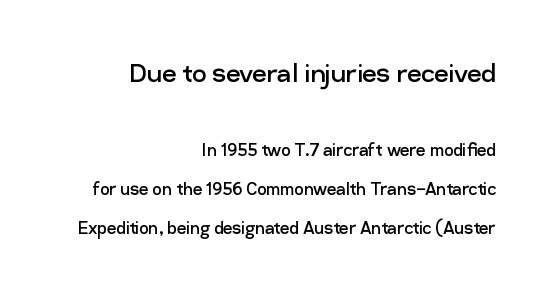
Note: no serifs on the glyphs. Think of a printed novel: that variable character pitch is what you see here. Stroke thickness stays within the range of a standard reading face or lighter. A roman cut, with each character standing at attention.
